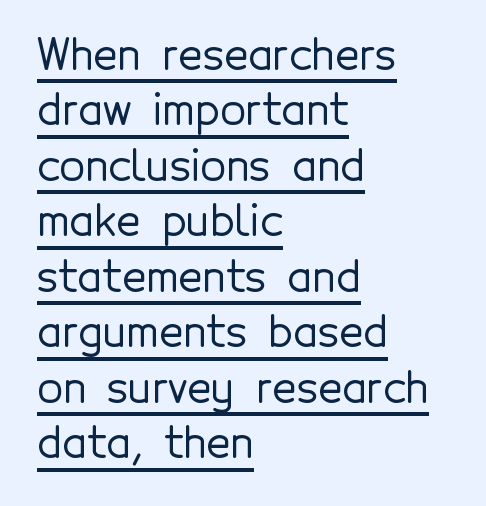
If you drew a line through each stem, it would be perfectly vertical. A student would call this left alignment; a typographer would say flush left, rag right. Line spacing here is normal. Varying glyph widths throughout — classic text-font behaviour. These characters rest on top of a visible drawn line. Here the glyphs are tracked normally, forming tight word shapes.
